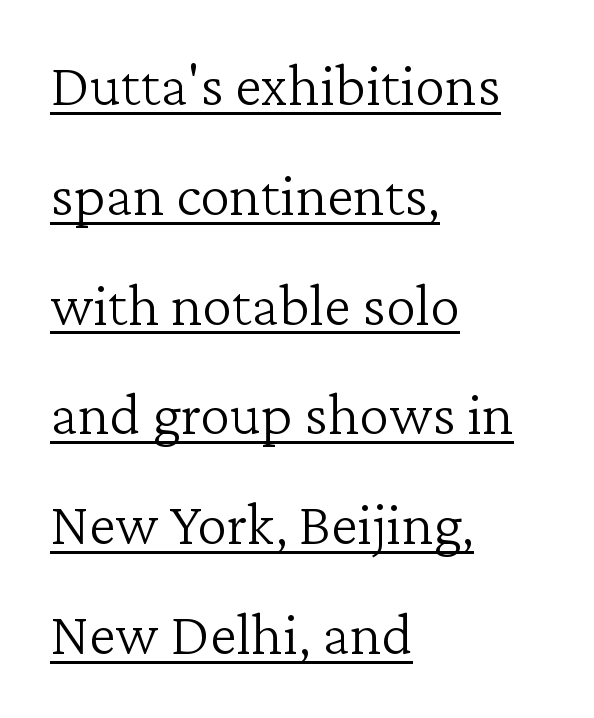
The image shows 61 px light serif type, upright; set left-aligned, line spacing 1.8x, normal letter spacing, underlined; low stroke contrast and a medium x-height.
